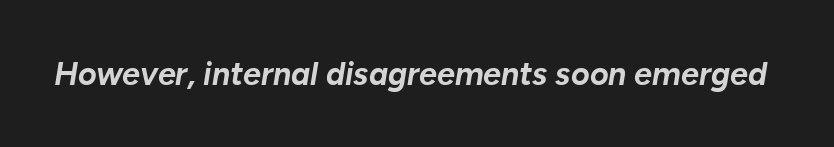
{"italic": "yes", "lean": "right", "slant_degrees": 10, "bold": "yes", "weight": "bold", "width": "normal", "stroke_contrast": "low", "x_height": "medium", "monospaced": "no", "underline": "no", "letter_spacing": "normal", "letter_spacing_em": 0.0, "glyph_px": 32}
